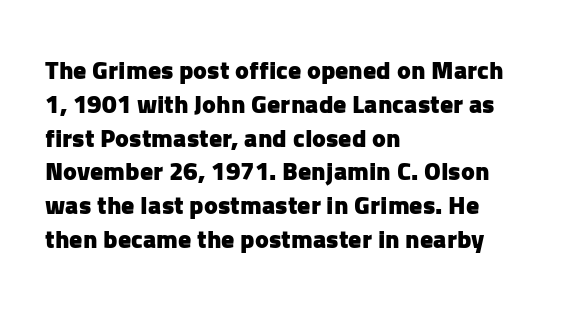
Notice how the stems are strictly vertical — no italics here. The passage shown is emphatically bold. Students, observe: this is what conventionally led text looks like. You could call the tracking neutral — neither tight nor loose. The ragged edge is on the right, which tells us the setting is flush left. Descenders are the only things crossing below the line.
